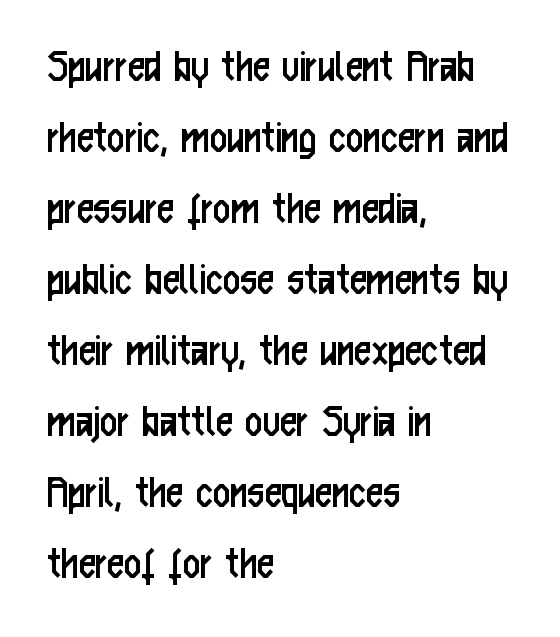
Is the block centered? No — it sits flush against the left margin. Does the leading feel generous? No, just average. Unlike a traditional serif, this face leaves its strokes unadorned. These lines are rendered in a variable-pitch font. Type without underlining. Characters follow at the spacing the type designer built in.
